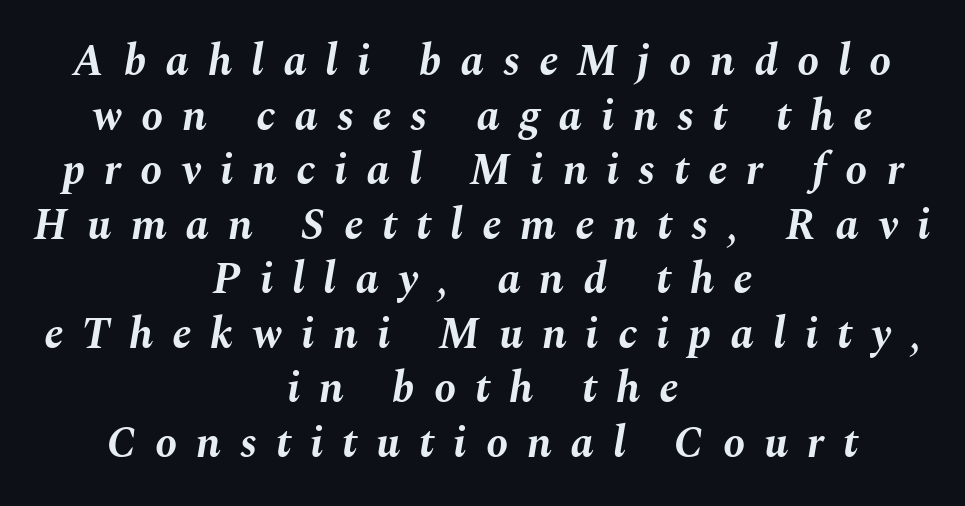
{"italic": "yes", "lean": "right", "slant_degrees": 10, "bold": "yes", "weight": "bold", "width": "normal", "stroke_contrast": "medium", "x_height": "medium", "monospaced": "no", "underline": "no", "align": "center", "line_spacing_ratio": 1.24, "letter_spacing": "wide", "letter_spacing_em": 0.43, "glyph_px": 44}
